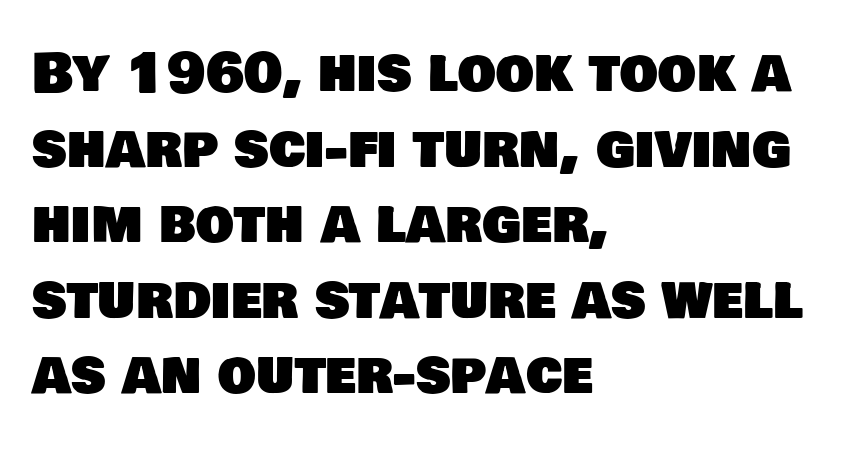
The image shows 54 px sans-serif type; set left-aligned, normal line spacing (1.4x), normal letter spacing, not underlined; low stroke contrast and a large x-height.
